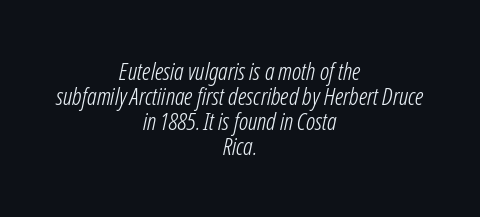
Q: Is the text bold? A: No.
Q: Is the text italic (slanted)? A: Yes, it leans right by about 12 degrees.
Q: Is the text underlined? A: No.
Q: How is the paragraph aligned? A: Centered.
Q: Is the spacing between letters normal or unusually wide? A: Normal.
Q: Is the spacing between lines tight, normal or loose? A: Tight.
